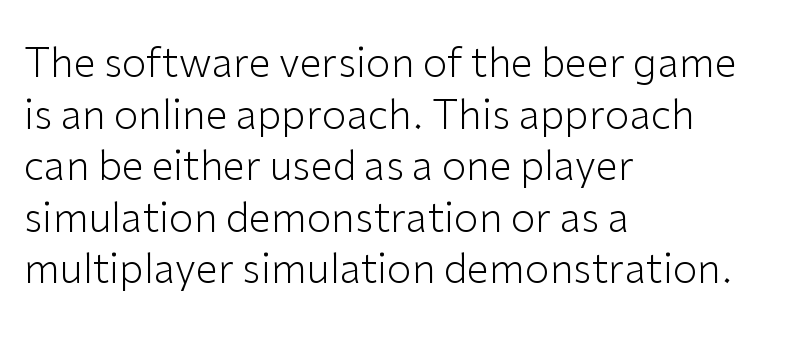
The image shows 40 px light sans-serif type, upright; set left-aligned, normal line spacing (1.29x), normal letter spacing, not underlined; low stroke contrast and a medium x-height.
